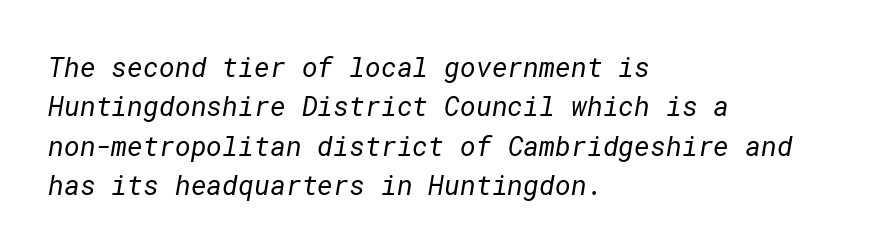
The image shows 27 px text type; set left-aligned, normal line spacing (1.46x), normal letter spacing, not underlined.
